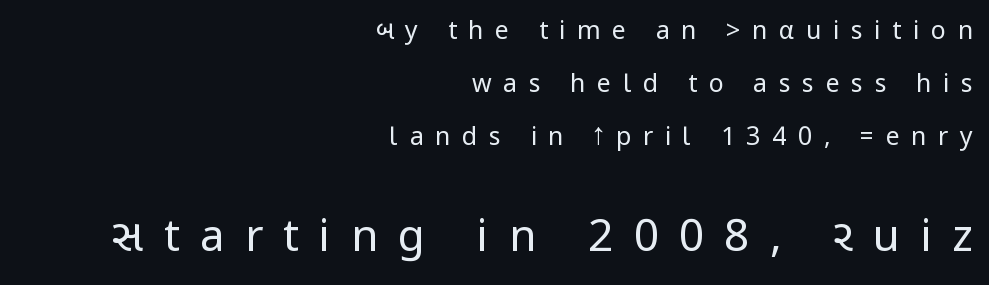
The image shows 44 px regular-weight, condensed sans-serif type, upright; set right-aligned, loose line spacing (2.13x), unusually wide letter spacing (+0.46 em), not underlined; the second (bottom) block is 1.76x larger; low stroke contrast.
